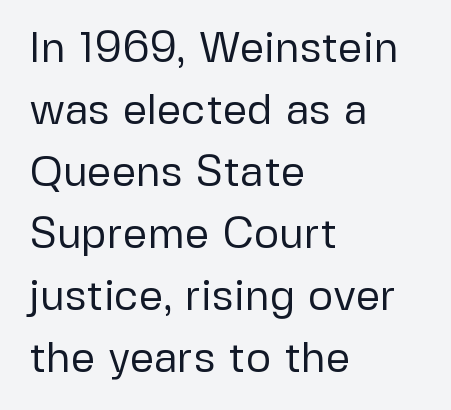
The image shows 43 px regular-weight sans-serif type, upright; set left-aligned, normal line spacing (1.44x), normal letter spacing, not underlined; low stroke contrast and a medium x-height.
